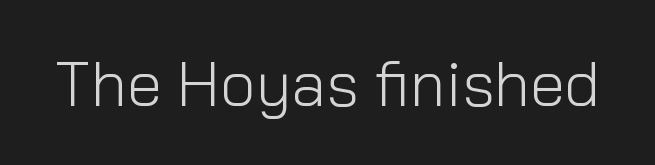
The image shows 63 px light sans-serif type, upright; set normal letter spacing, not underlined; low stroke contrast and a medium x-height.
